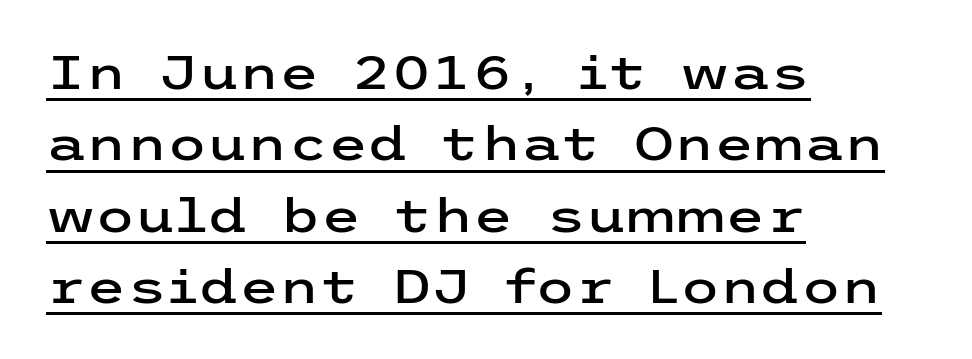
Q: Is the text italic (slanted)? A: No, it is upright.
Q: Is the typeface a serif or a sans-serif typeface? A: Sans-serif.
Q: Is the text underlined? A: Yes.
Q: How is the paragraph aligned? A: Left-aligned.
Q: Is the spacing between letters normal or unusually wide? A: Normal.
Q: Is the spacing between lines tight, normal or loose? A: Normal.
Q: Width (condensed, normal, or wide)? A: Wide.
Q: Stroke contrast? A: Low.
Q: x-height? A: Medium.
